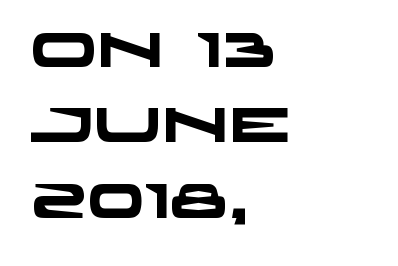
{"serif": "no", "bold": "yes", "weight": "heavy", "width": "wide", "stroke_contrast": "low", "x_height": "large", "monospaced": "no", "underline": "no", "align": "left", "line_spacing": "normal", "line_spacing_ratio": 1.54, "letter_spacing": "normal", "letter_spacing_em": 0.0, "glyph_px": 49}
